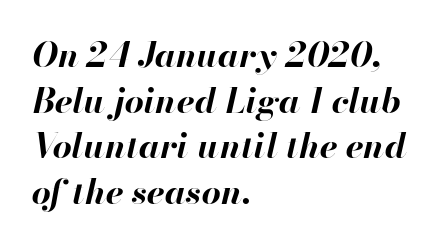
The passage shown is not underscored anywhere. This sample is left-justified, so line endings fall wherever the words run out. You can tell it's italic because the verticals aren't actually vertical. You could not count columns in this text — the font is proportionally spaced.
